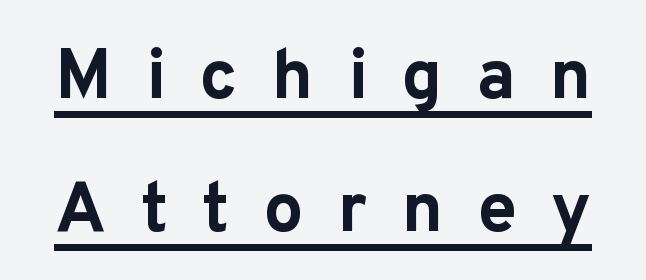
Letter spacing: wide. Typesetter's note: full bold, strokes at maximum text heaviness. The string is rendered with underlining switched on. Each letter's strokes conclude bluntly, with no projecting serifs. The type sits square on the baseline with zero lean.
